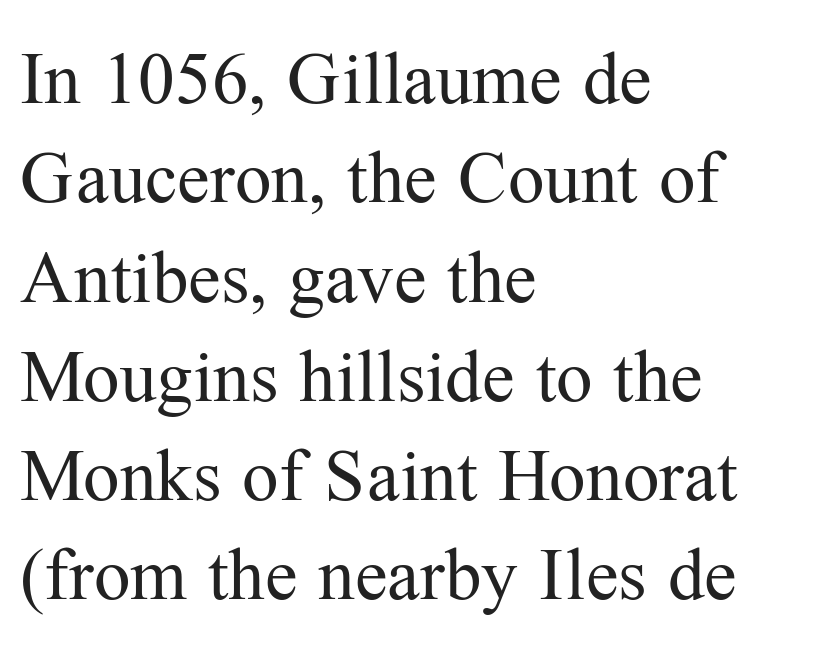
Q: Is the text bold? A: No.
Q: Is the text italic (slanted)? A: No, it is upright.
Q: Is the typeface a serif or a sans-serif typeface? A: Serif.
Q: Is the text underlined? A: No.
Q: How is the paragraph aligned? A: Left-aligned.
Q: Is the spacing between letters normal or unusually wide? A: Normal.
Q: Is the spacing between lines tight, normal or loose? A: Normal.
Q: Width (condensed, normal, or wide)? A: Normal.
Q: Stroke contrast? A: Medium.
Q: x-height? A: Medium.
Q: Monospaced? A: No.
